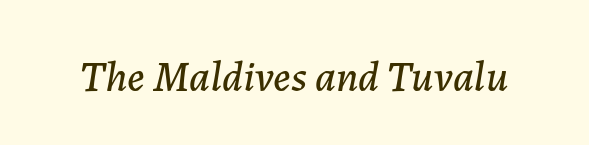
The image shows 43 px text type, italic (leaning right); set normal letter spacing, not underlined; low stroke contrast and a medium x-height.
